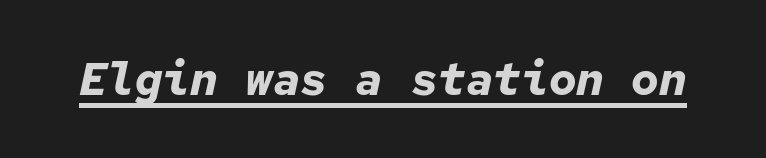
{"italic": "yes", "lean": "right", "slant_degrees": 12, "bold": "yes", "weight": "bold", "width": "normal", "stroke_contrast": "low", "x_height": "medium", "monospaced": "yes", "underline": "yes", "letter_spacing": "normal", "letter_spacing_em": 0.0, "glyph_px": 46}
